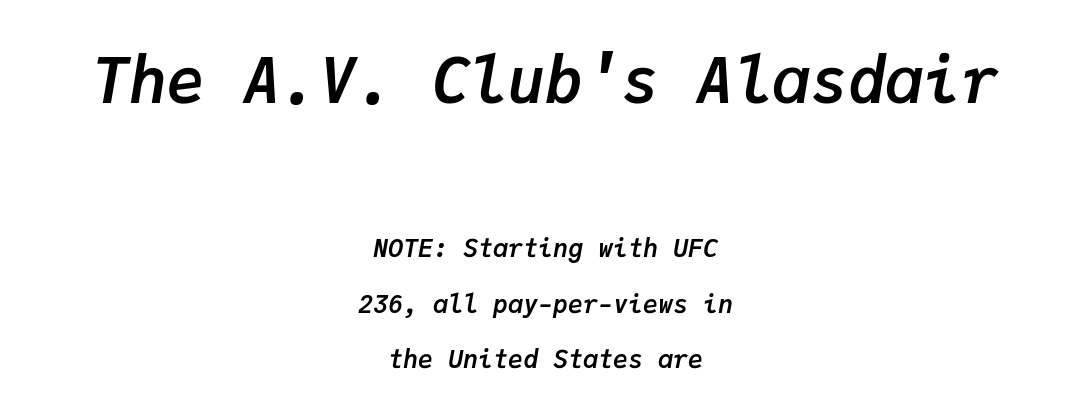
Q: Is the text bold? A: Yes.
Q: Is the text italic (slanted)? A: Yes, it leans right by about 9 degrees.
Q: Is the text underlined? A: No.
Q: How is the paragraph aligned? A: Centered.
Q: Is the spacing between letters normal or unusually wide? A: Normal.
Q: Is the spacing between lines tight, normal or loose? A: Loose.
Q: Which block of text is set in a larger size, the first (top) or the second (bottom)? A: The first (top) one.
Q: Width (condensed, normal, or wide)? A: Normal.
Q: Stroke contrast? A: Low.
Q: x-height? A: Medium.
Q: Monospaced? A: Yes.
